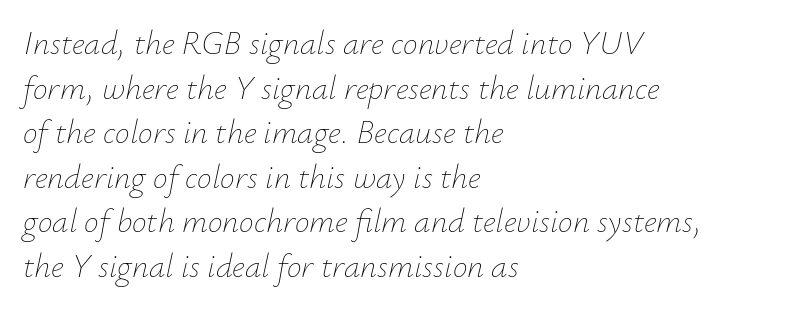
{"italic": "yes", "lean": "right", "slant_degrees": 12, "bold": "no", "weight": "thin", "width": "normal", "stroke_contrast": "low", "x_height": "small", "monospaced": "no", "underline": "no", "align": "left", "line_spacing": "normal", "line_spacing_ratio": 1.35, "letter_spacing": "normal", "letter_spacing_em": 0.0, "glyph_px": 33}
